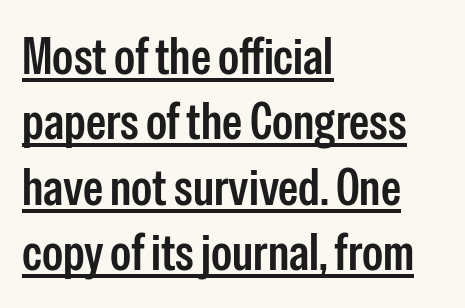
Q: Is the text italic (slanted)? A: No, it is upright.
Q: Is the typeface a serif or a sans-serif typeface? A: Sans-serif.
Q: Is the text underlined? A: Yes.
Q: How is the paragraph aligned? A: Left-aligned.
Q: Is the spacing between letters normal or unusually wide? A: Normal.
Q: Is the spacing between lines tight, normal or loose? A: Normal.
Q: Width (condensed, normal, or wide)? A: Condensed.
Q: Stroke contrast? A: Low.
Q: x-height? A: Medium.
Q: Monospaced? A: No.
